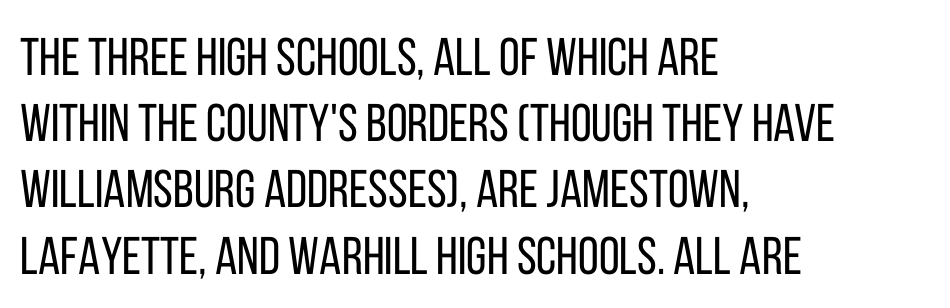
Q: Is the text bold? A: No.
Q: Is the text italic (slanted)? A: No, it is upright.
Q: Is the typeface a serif or a sans-serif typeface? A: Sans-serif.
Q: Is the text underlined? A: No.
Q: How is the paragraph aligned? A: Left-aligned.
Q: Is the spacing between letters normal or unusually wide? A: Normal.
Q: Is the spacing between lines tight, normal or loose? A: Normal.
Q: Width (condensed, normal, or wide)? A: Condensed.
Q: Stroke contrast? A: Low.
Q: x-height? A: Large.
Q: Monospaced? A: No.
